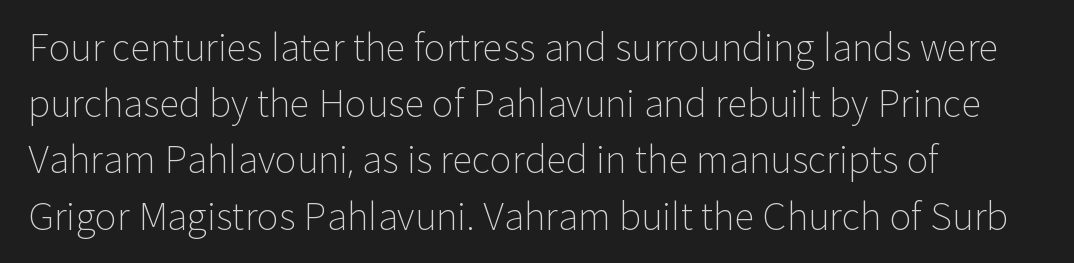
Q: Is the text bold? A: No.
Q: Is the text italic (slanted)? A: No, it is upright.
Q: Is the typeface a serif or a sans-serif typeface? A: Sans-serif.
Q: Is the text underlined? A: No.
Q: How is the paragraph aligned? A: Left-aligned.
Q: Is the spacing between letters normal or unusually wide? A: Normal.
Q: Is the spacing between lines tight, normal or loose? A: Normal.
Q: Width (condensed, normal, or wide)? A: Normal.
Q: Stroke contrast? A: Low.
Q: x-height? A: Medium.
Q: Monospaced? A: No.
